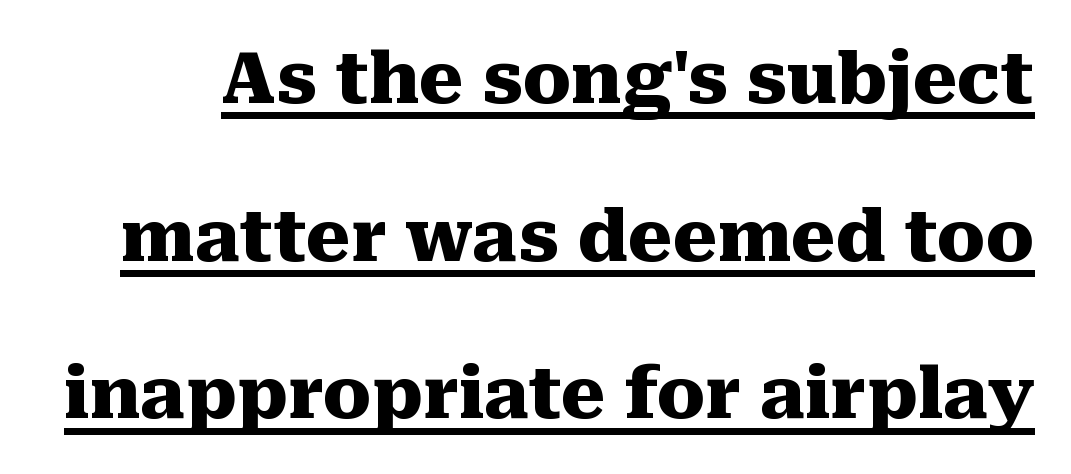
{"serif": "yes", "italic": "no", "bold": "yes", "weight": "heavy", "width": "normal", "stroke_contrast": "medium", "x_height": "medium", "monospaced": "no", "underline": "yes", "line_spacing": "loose", "line_spacing_ratio": 2.22, "letter_spacing": "normal", "letter_spacing_em": 0.0, "glyph_px": 71}
